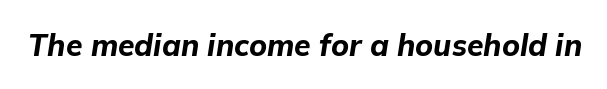
Q: Is the text bold? A: Yes.
Q: Is the text italic (slanted)? A: Yes, it leans right by about 9 degrees.
Q: Is the text underlined? A: No.
Q: Is the spacing between letters normal or unusually wide? A: Normal.
Q: Width (condensed, normal, or wide)? A: Normal.
Q: Stroke contrast? A: Low.
Q: x-height? A: Medium.
Q: Monospaced? A: No.
